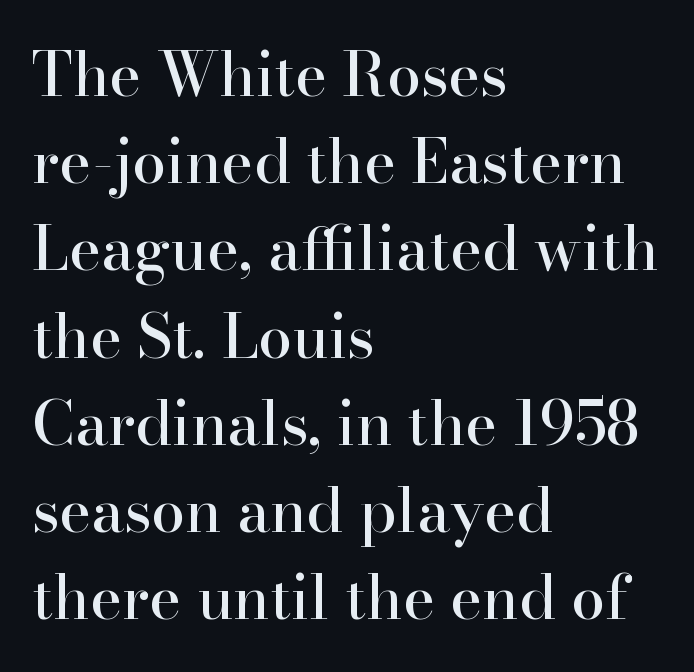
The rendering keeps characters at their native spacing. Each letter keeps its own natural width here, so spacing adapts to shape. The text was rendered using a seriffed face with decorative stroke endings. The rows are spaced the way most documents space them. This sample uses an upright cut, with every glyph sitting square on the baseline.
